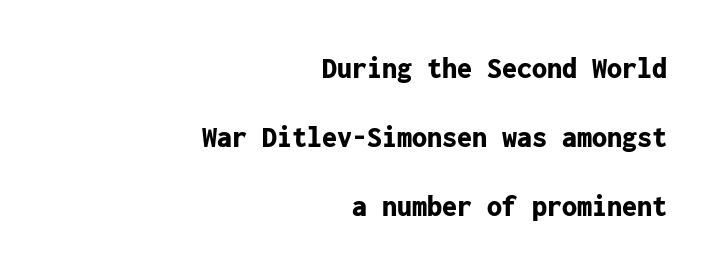
Q: Is the text bold? A: Yes.
Q: Is the text italic (slanted)? A: No, it is upright.
Q: Is the typeface a serif or a sans-serif typeface? A: Sans-serif.
Q: Is the text underlined? A: No.
Q: How is the paragraph aligned? A: Right-aligned.
Q: Is the spacing between letters normal or unusually wide? A: Normal.
Q: Is the spacing between lines tight, normal or loose? A: Loose.
Q: Width (condensed, normal, or wide)? A: Normal.
Q: Stroke contrast? A: Low.
Q: x-height? A: Medium.
Q: Monospaced? A: Yes.
